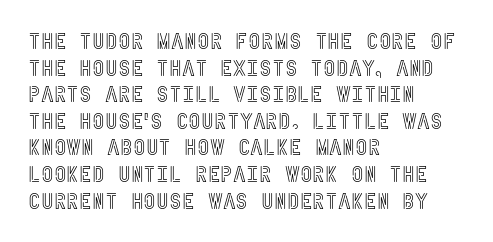
The image shows 22 px text type, upright; set left-aligned, line spacing 1.21x, normal letter spacing, not underlined.
